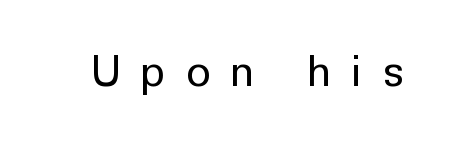
The image shows 42 px regular-weight sans-serif type, upright; set unusually wide letter spacing (+0.5 em), not underlined; low stroke contrast and a medium x-height.
